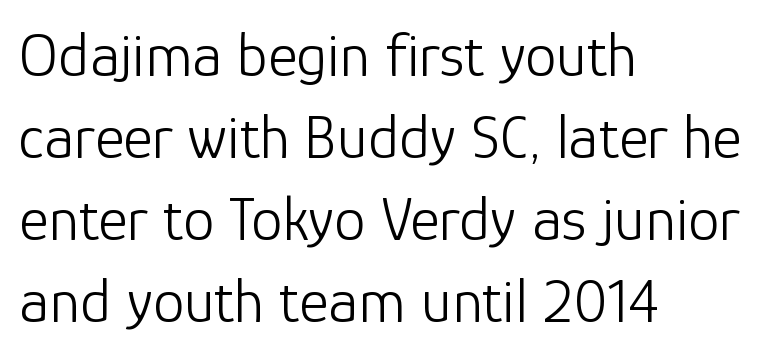
{"serif": "no", "italic": "no", "bold": "no", "weight": "light", "width": "normal", "stroke_contrast": "low", "x_height": "medium", "monospaced": "no", "underline": "no", "align": "left", "line_spacing": "normal", "line_spacing_ratio": 1.3, "letter_spacing": "normal", "letter_spacing_em": 0.0, "glyph_px": 63}
